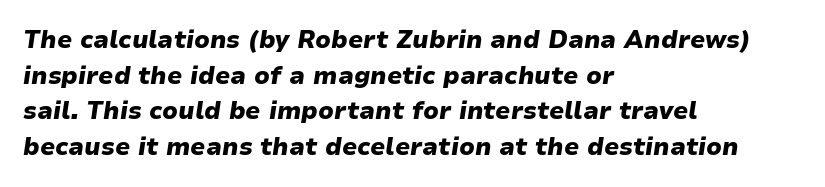
{"italic": "yes", "lean": "right", "slant_degrees": 9, "bold": "yes", "underline": "no", "align": "left", "line_spacing": "normal", "line_spacing_ratio": 1.48, "letter_spacing": "normal", "letter_spacing_em": 0.0, "glyph_px": 24}
